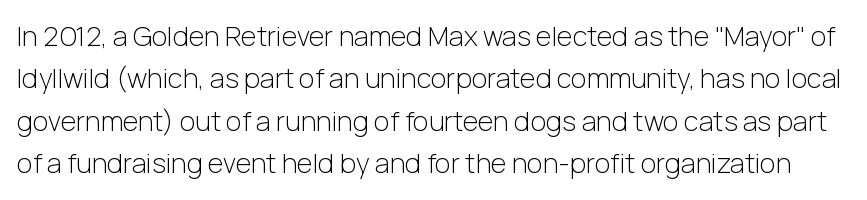
The image shows 27 px text type, upright; set normal line spacing (1.57x), normal letter spacing, not underlined.
